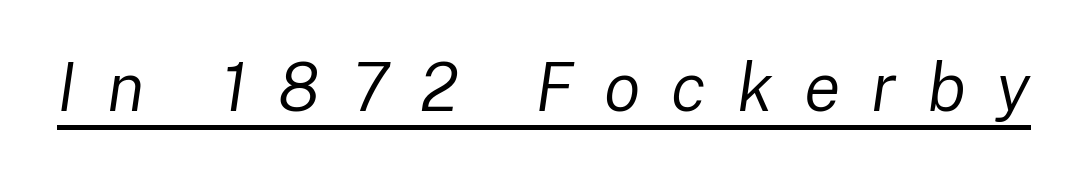
Q: Is the text bold? A: No.
Q: Is the text italic (slanted)? A: Yes, it leans right by about 8 degrees.
Q: Is the text underlined? A: Yes.
Q: Is the spacing between letters normal or unusually wide? A: Unusually wide.
Q: Width (condensed, normal, or wide)? A: Normal.
Q: Stroke contrast? A: Low.
Q: x-height? A: Medium.
Q: Monospaced? A: No.
